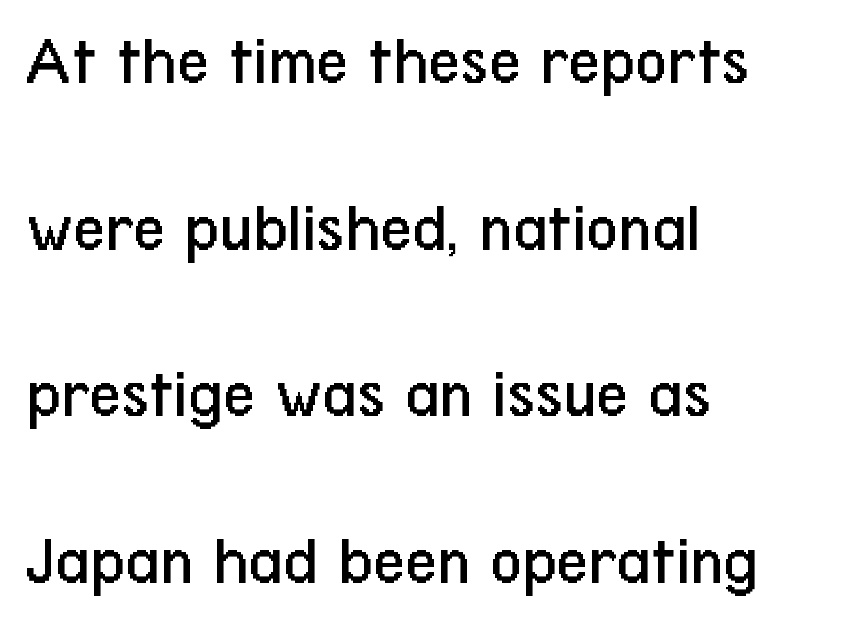
{"serif": "no", "italic": "no", "bold": "no", "weight": "regular", "width": "condensed", "stroke_contrast": "low", "x_height": "medium", "monospaced": "no", "underline": "no", "align": "left", "line_spacing": "loose", "line_spacing_ratio": 2.38, "letter_spacing": "normal", "letter_spacing_em": 0.0, "glyph_px": 70}
